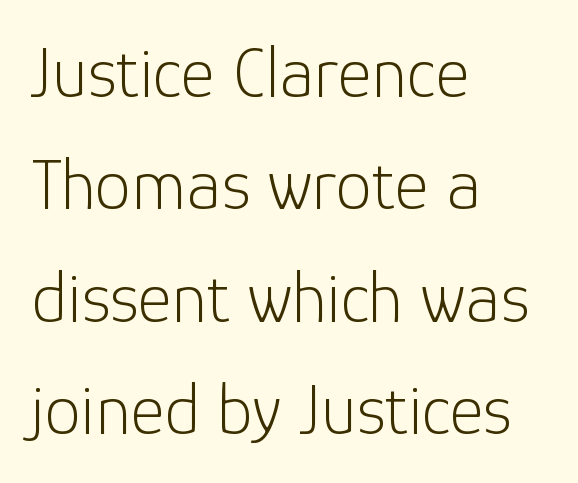
Q: Is the text bold? A: No.
Q: Is the text italic (slanted)? A: No, it is upright.
Q: Is the typeface a serif or a sans-serif typeface? A: Sans-serif.
Q: Is the text underlined? A: No.
Q: How is the paragraph aligned? A: Left-aligned.
Q: Is the spacing between letters normal or unusually wide? A: Normal.
Q: Is the spacing between lines tight, normal or loose? A: Normal.
Q: Width (condensed, normal, or wide)? A: Normal.
Q: Stroke contrast? A: Low.
Q: x-height? A: Medium.
Q: Monospaced? A: No.
